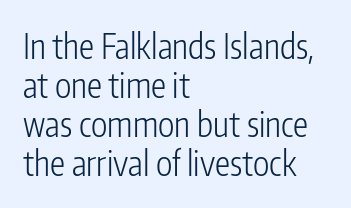
This sample has the flowing, uneven cadence of proportional lettering. Every stem runs plumb, perpendicular to the baseline. Nobody drew a line under any word here. A typesetter would call this zero additional tracking. Font category for this specimen: sans-serif.
